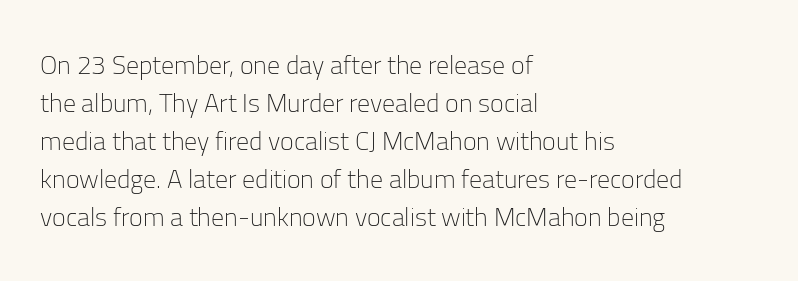
Q: Is the text bold? A: No.
Q: Is the text italic (slanted)? A: No, it is upright.
Q: Is the text underlined? A: No.
Q: How is the paragraph aligned? A: Left-aligned.
Q: Is the spacing between letters normal or unusually wide? A: Normal.
Q: Is the spacing between lines tight, normal or loose? A: Normal.
